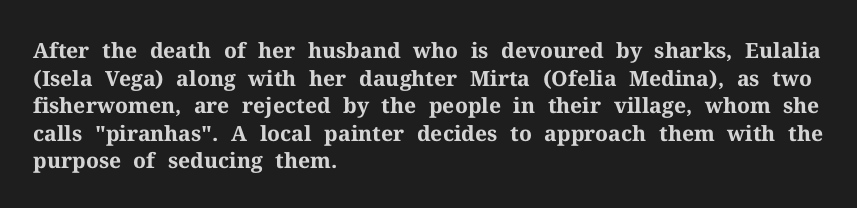
The image shows 21 px bold type, upright; set left-aligned, normal line spacing (1.31x), normal letter spacing, not underlined.
